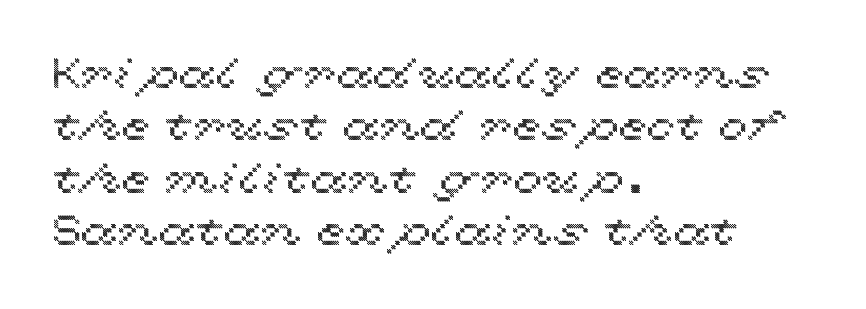
Q: Is the text italic (slanted)? A: Yes.
Q: Is the text underlined? A: No.
Q: How is the paragraph aligned? A: Left-aligned.
Q: Is the spacing between letters normal or unusually wide? A: Normal.
Q: Is the spacing between lines tight, normal or loose? A: Normal.
Q: Width (condensed, normal, or wide)? A: Wide.
Q: x-height? A: Medium.
Q: Monospaced? A: No.
